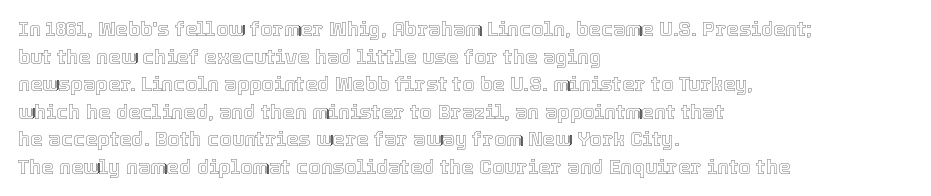
Q: Is the text italic (slanted)? A: No, it is upright.
Q: Is the text underlined? A: No.
Q: How is the paragraph aligned? A: Left-aligned.
Q: Is the spacing between letters normal or unusually wide? A: Normal.
Q: Is the spacing between lines tight, normal or loose? A: Normal.
